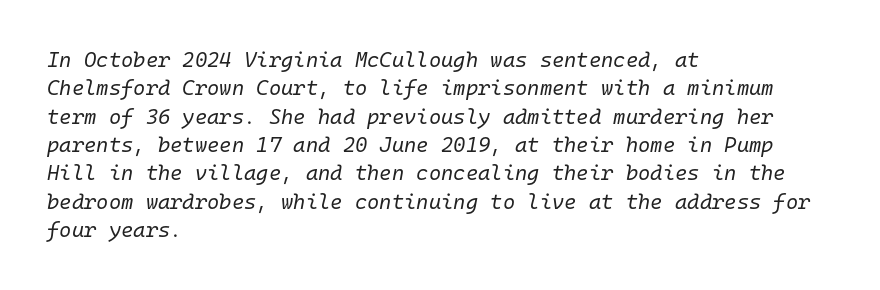
The image shows 21 px text type, italic (leaning right); set left-aligned, normal line spacing (1.35x), normal letter spacing, not underlined.
